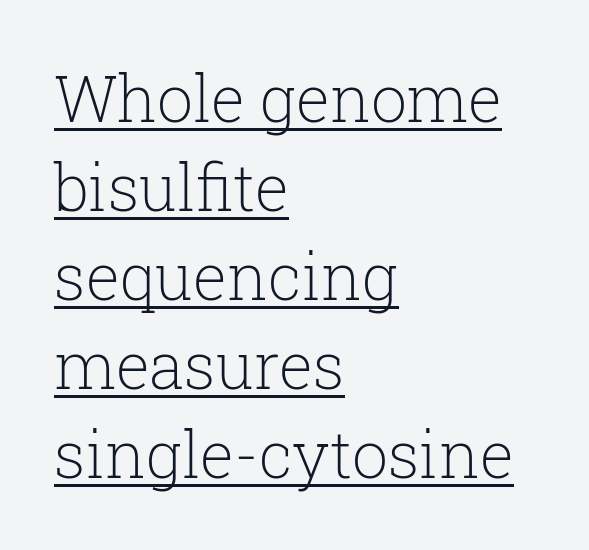
Q: Is the text bold? A: No.
Q: Is the text italic (slanted)? A: No, it is upright.
Q: Is the typeface a serif or a sans-serif typeface? A: Serif.
Q: Is the text underlined? A: Yes.
Q: How is the paragraph aligned? A: Left-aligned.
Q: Is the spacing between letters normal or unusually wide? A: Normal.
Q: Is the spacing between lines tight, normal or loose? A: Normal.
Q: Width (condensed, normal, or wide)? A: Normal.
Q: Stroke contrast? A: Low.
Q: x-height? A: Medium.
Q: Monospaced? A: No.
